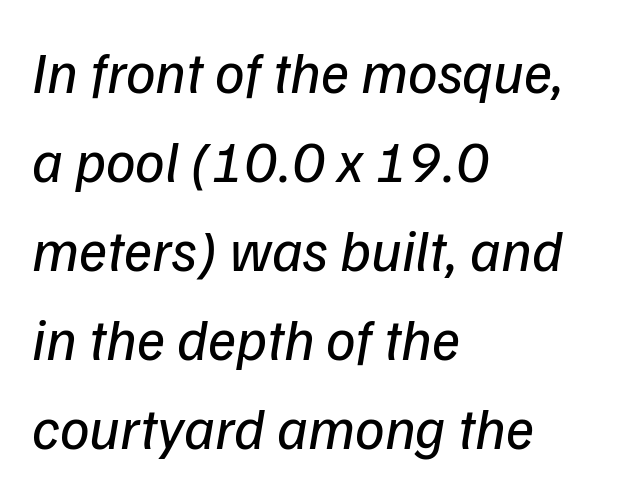
Q: Is the text bold? A: No.
Q: Is the typeface a serif or a sans-serif typeface? A: Sans-serif.
Q: Is the text underlined? A: No.
Q: How is the paragraph aligned? A: Left-aligned.
Q: Is the spacing between letters normal or unusually wide? A: Normal.
Q: Is the spacing between lines tight, normal or loose? A: Normal.
Q: Width (condensed, normal, or wide)? A: Normal.
Q: Stroke contrast? A: Low.
Q: x-height? A: Medium.
Q: Monospaced? A: No.
